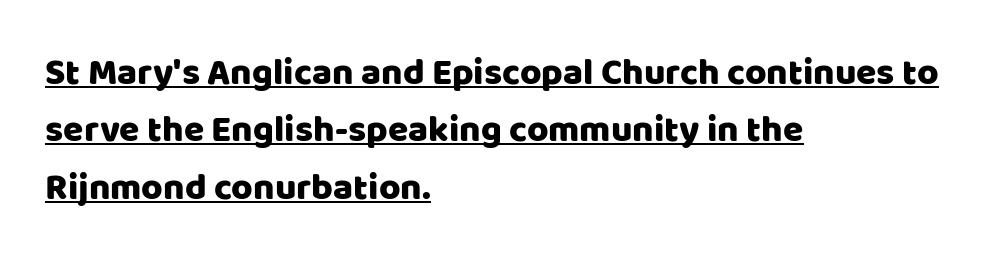
Q: Is the text italic (slanted)? A: No, it is upright.
Q: Is the typeface a serif or a sans-serif typeface? A: Sans-serif.
Q: Is the text underlined? A: Yes.
Q: How is the paragraph aligned? A: Left-aligned.
Q: Is the spacing between letters normal or unusually wide? A: Normal.
Q: Is the spacing between lines tight, normal or loose? A: Normal.
Q: Width (condensed, normal, or wide)? A: Normal.
Q: Stroke contrast? A: Low.
Q: x-height? A: Large.
Q: Monospaced? A: No.
